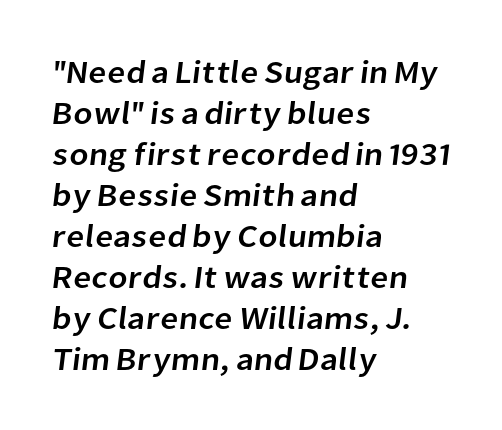
{"serif": "no", "width": "normal", "stroke_contrast": "low", "x_height": "medium", "monospaced": "no", "underline": "no", "align": "left", "line_spacing": "normal", "line_spacing_ratio": 1.28, "letter_spacing": "normal", "letter_spacing_em": 0.0, "glyph_px": 32}
